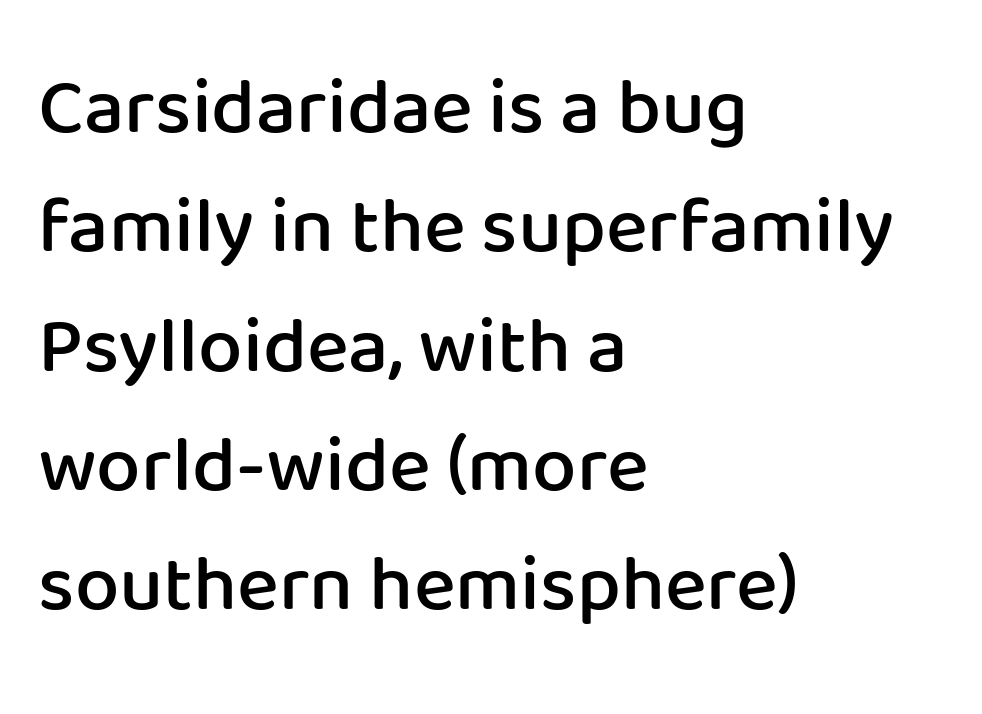
The image shows 79 px semibold sans-serif type, upright; set left-aligned, normal line spacing (1.51x), normal letter spacing, not underlined; low stroke contrast and a medium x-height.
